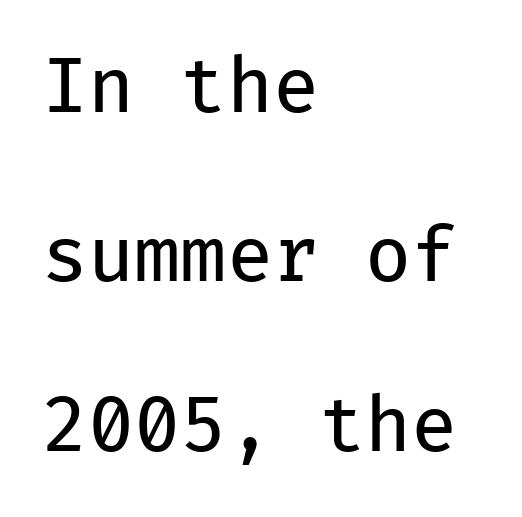
Q: Is the text bold? A: No.
Q: Is the text italic (slanted)? A: No, it is upright.
Q: Is the typeface a serif or a sans-serif typeface? A: Sans-serif.
Q: Is the text underlined? A: No.
Q: How is the paragraph aligned? A: Left-aligned.
Q: Is the spacing between letters normal or unusually wide? A: Normal.
Q: Is the spacing between lines tight, normal or loose? A: Loose.
Q: Width (condensed, normal, or wide)? A: Normal.
Q: Stroke contrast? A: Low.
Q: x-height? A: Medium.
Q: Monospaced? A: Yes.
